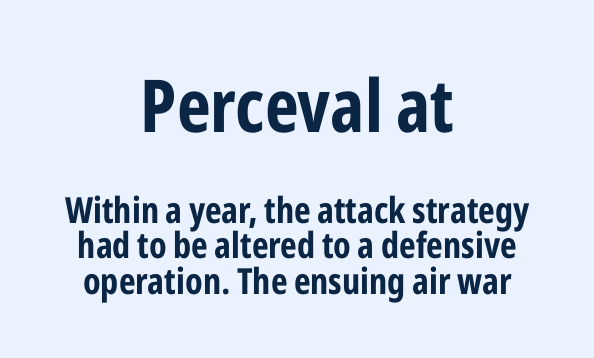
{"serif": "no", "italic": "no", "bold": "yes", "weight": "bold", "width": "condensed", "stroke_contrast": "low", "x_height": "medium", "monospaced": "no", "underline": "no", "align": "center", "line_spacing": "tight", "line_spacing_ratio": 0.99, "letter_spacing": "normal", "letter_spacing_em": 0.0, "larger_block": "first", "size_ratio": 2.03, "glyph_px": 73}
